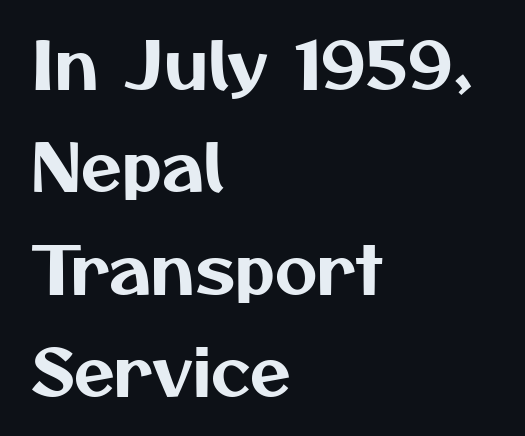
Q: Is the typeface a serif or a sans-serif typeface? A: Sans-serif.
Q: Is the text underlined? A: No.
Q: How is the paragraph aligned? A: Left-aligned.
Q: Is the spacing between letters normal or unusually wide? A: Normal.
Q: Is the spacing between lines tight, normal or loose? A: Normal.
Q: Width (condensed, normal, or wide)? A: Normal.
Q: Stroke contrast? A: Medium.
Q: x-height? A: Medium.
Q: Monospaced? A: No.
